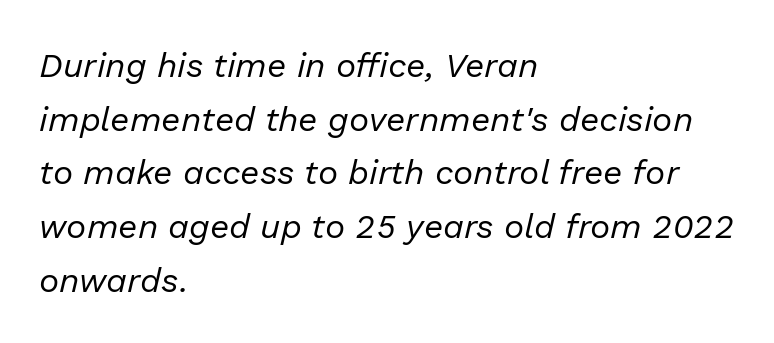
{"italic": "yes", "lean": "right", "slant_degrees": 13, "bold": "no", "weight": "regular", "width": "normal", "stroke_contrast": "low", "x_height": "medium", "monospaced": "no", "underline": "no", "align": "left", "line_spacing": "normal", "line_spacing_ratio": 1.58, "letter_spacing": "normal", "letter_spacing_em": 0.0, "glyph_px": 34}
